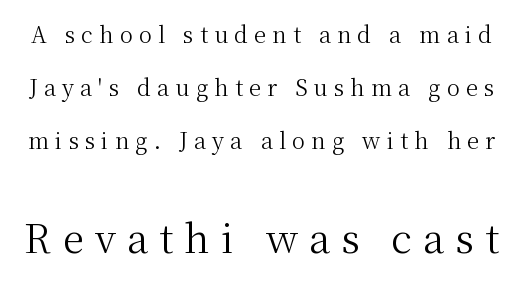
Q: Is the text bold? A: No.
Q: Is the text italic (slanted)? A: No, it is upright.
Q: Is the typeface a serif or a sans-serif typeface? A: Serif.
Q: Is the text underlined? A: No.
Q: Is the spacing between letters normal or unusually wide? A: Unusually wide.
Q: Is the spacing between lines tight, normal or loose? A: Loose.
Q: Which block of text is set in a larger size, the first (top) or the second (bottom)? A: The second (bottom) one.
Q: Width (condensed, normal, or wide)? A: Normal.
Q: Stroke contrast? A: Medium.
Q: x-height? A: Medium.
Q: Monospaced? A: No.
